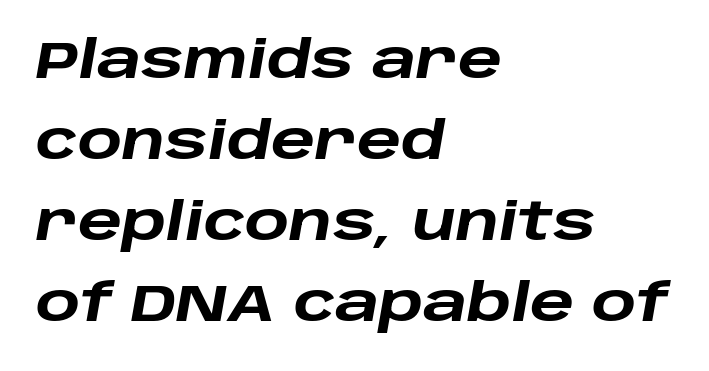
The image shows 52 px heavy, wide type, italic (leaning right); set left-aligned, normal line spacing (1.56x), normal letter spacing, not underlined; low stroke contrast and a large x-height.
